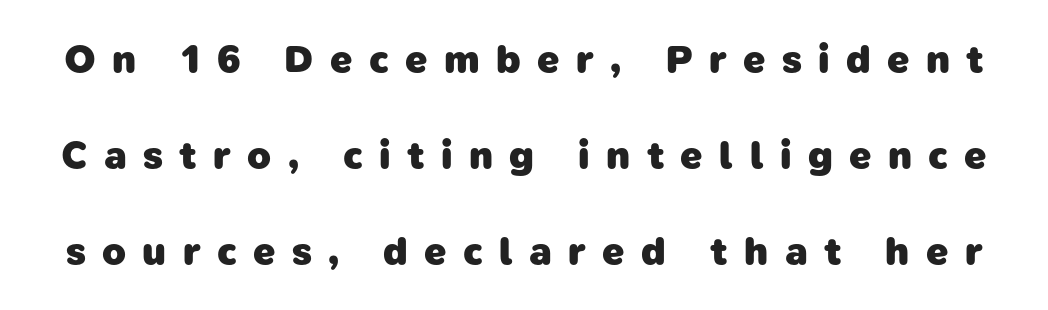
Lines of text with bare space underneath. Notice the wide empty band between every row — that's loose leading. The line texture is sparse and dotted thanks to wide tracking. Strokes here are thick enough to call this a true bold. The rendering uses natural spacing where letterforms have individual widths. The designer went with a sans here, leaving each stem footless.
